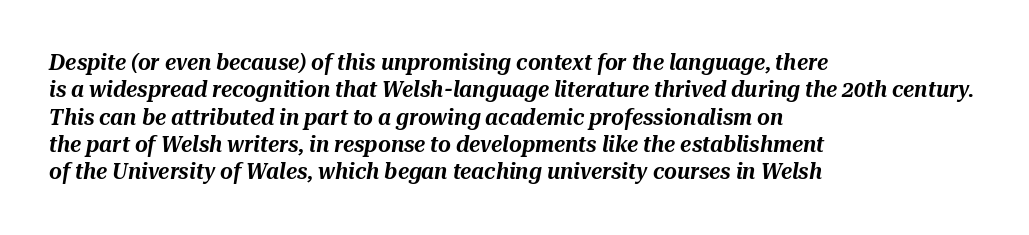
The image shows 22 px text type, italic (leaning right); set left-aligned, line spacing 1.24x, normal letter spacing, not underlined.
